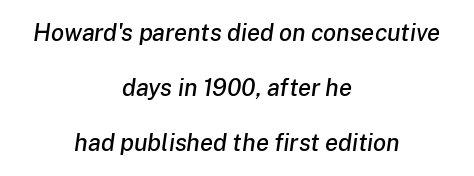
{"italic": "yes", "lean": "right", "slant_degrees": 8, "underline": "no", "align": "center", "line_spacing": "loose", "line_spacing_ratio": 2.3, "letter_spacing": "normal", "letter_spacing_em": 0.0, "glyph_px": 24}
